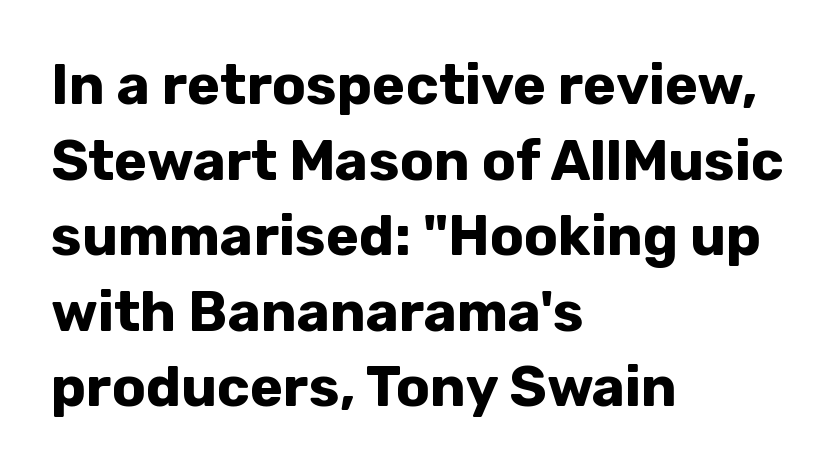
{"serif": "no", "italic": "no", "bold": "yes", "weight": "bold", "width": "normal", "stroke_contrast": "low", "x_height": "medium", "monospaced": "no", "underline": "no", "align": "left", "line_spacing": "normal", "line_spacing_ratio": 1.35, "letter_spacing": "normal", "letter_spacing_em": 0.0, "glyph_px": 56}
